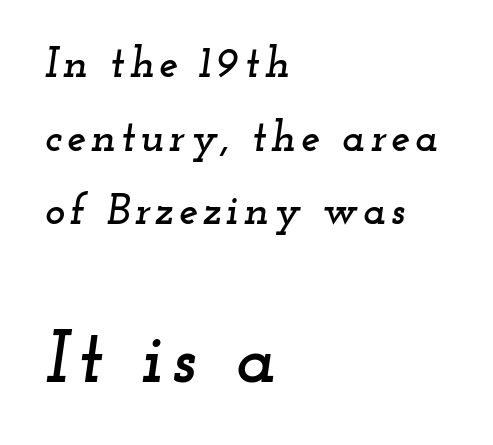
Q: Is the text italic (slanted)? A: Yes, it leans right by about 12 degrees.
Q: Is the typeface a serif or a sans-serif typeface? A: Serif.
Q: Is the text underlined? A: No.
Q: How is the paragraph aligned? A: Left-aligned.
Q: Which block of text is set in a larger size, the first (top) or the second (bottom)? A: The second (bottom) one.
Q: Width (condensed, normal, or wide)? A: Wide.
Q: Stroke contrast? A: Low.
Q: x-height? A: Small.
Q: Monospaced? A: No.
